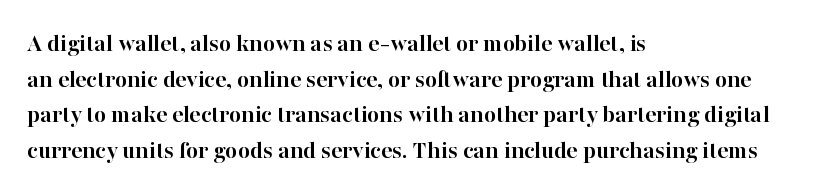
Q: Is the text bold? A: Yes.
Q: Is the text italic (slanted)? A: No, it is upright.
Q: Is the text underlined? A: No.
Q: How is the paragraph aligned? A: Left-aligned.
Q: Is the spacing between letters normal or unusually wide? A: Normal.
Q: Is the spacing between lines tight, normal or loose? A: Normal.
